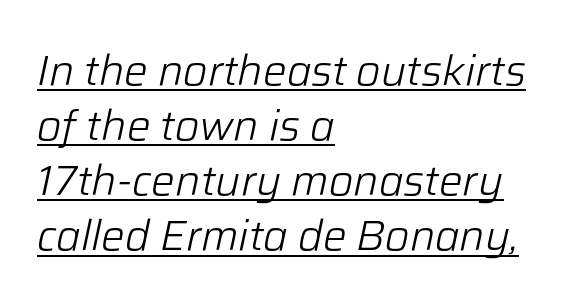
The image shows 42 px light type, italic (leaning right); set left-aligned, normal line spacing (1.31x), normal letter spacing, underlined; low stroke contrast and a medium x-height.
